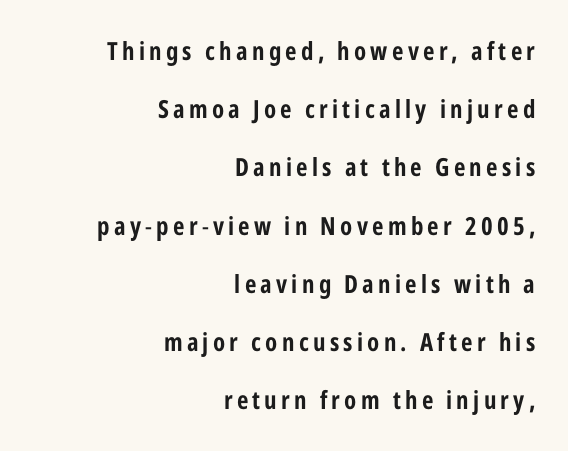
{"italic": "no", "underline": "no", "align": "right", "line_spacing": "loose", "line_spacing_ratio": 2.33, "glyph_px": 25}
